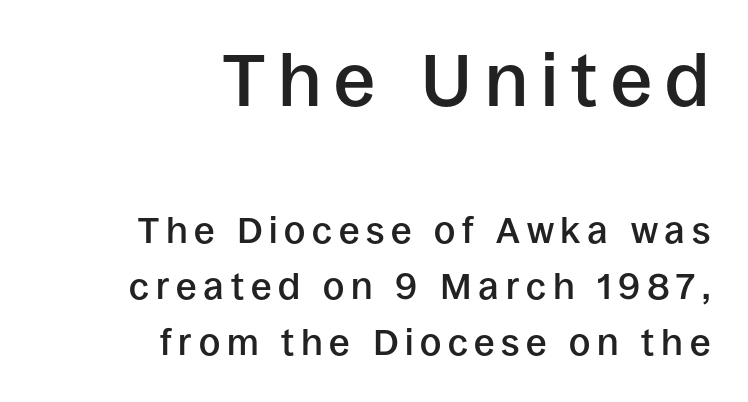
Q: Is the text bold? A: Semi-bold.
Q: Is the text italic (slanted)? A: No, it is upright.
Q: Is the typeface a serif or a sans-serif typeface? A: Sans-serif.
Q: Is the text underlined? A: No.
Q: How is the paragraph aligned? A: Right-aligned.
Q: Is the spacing between lines tight, normal or loose? A: Normal.
Q: Which block of text is set in a larger size, the first (top) or the second (bottom)? A: The first (top) one.
Q: Width (condensed, normal, or wide)? A: Normal.
Q: Stroke contrast? A: Low.
Q: x-height? A: Large.
Q: Monospaced? A: No.
